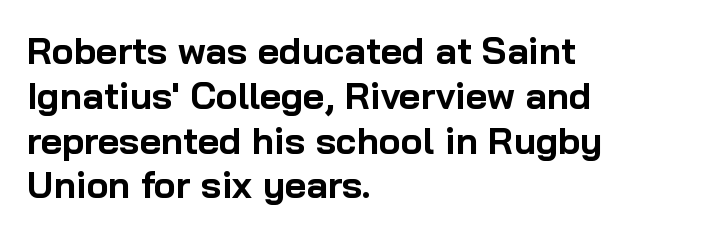
{"serif": "no", "italic": "no", "bold": "yes", "weight": "bold", "width": "normal", "stroke_contrast": "low", "x_height": "medium", "monospaced": "no", "underline": "no", "align": "left", "line_spacing_ratio": 1.21, "letter_spacing": "normal", "letter_spacing_em": 0.0, "glyph_px": 37}
